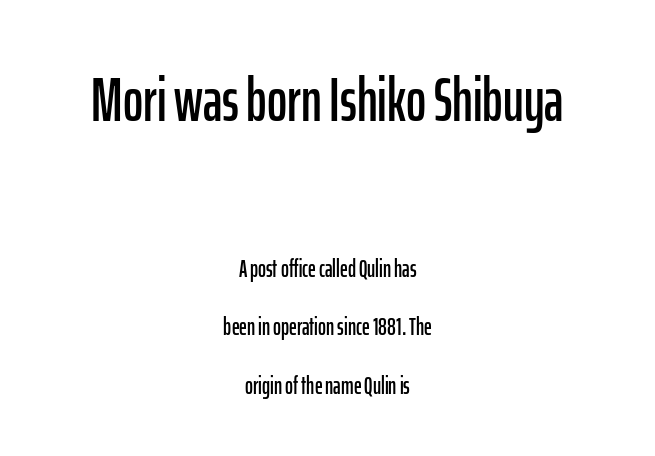
The image shows 61 px condensed sans-serif type, upright; set centered, loose line spacing (2.44x), normal letter spacing, not underlined; the first (top) block is 2.54x larger; low stroke contrast and a medium x-height.
